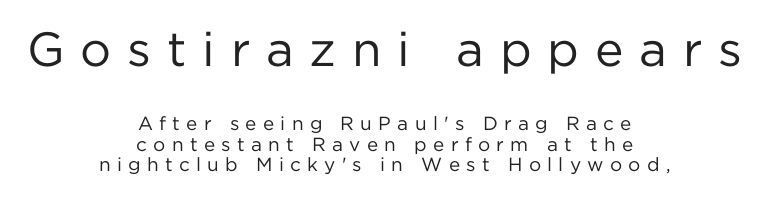
Q: Is the text bold? A: No.
Q: Is the text italic (slanted)? A: No, it is upright.
Q: Is the typeface a serif or a sans-serif typeface? A: Sans-serif.
Q: Is the text underlined? A: No.
Q: How is the paragraph aligned? A: Centered.
Q: Is the spacing between letters normal or unusually wide? A: Unusually wide.
Q: Is the spacing between lines tight, normal or loose? A: Tight.
Q: Which block of text is set in a larger size, the first (top) or the second (bottom)? A: The first (top) one.
Q: Width (condensed, normal, or wide)? A: Normal.
Q: Stroke contrast? A: Low.
Q: x-height? A: Medium.
Q: Monospaced? A: No.
